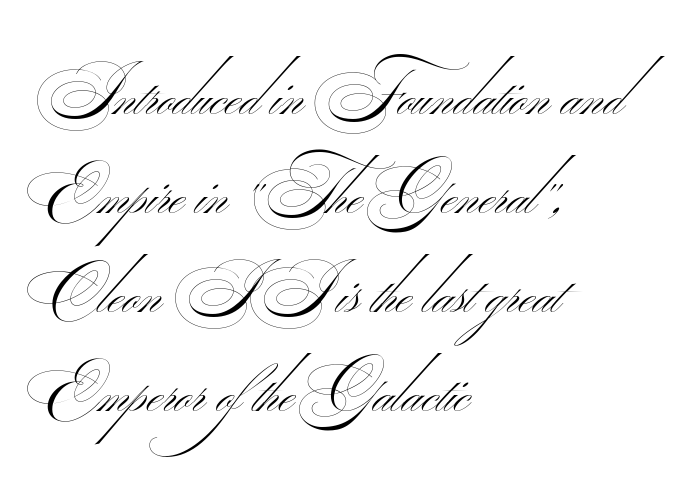
Quick note: underline off. The rows are spaced the way most documents space them. Weight: in the light-to-regular range. You could call the tracking neutral — neither tight nor loose. A typesetter would call this proportional, since set widths differ per character. Nothing sits at the stroke ends, so this counts as sans-serif.
